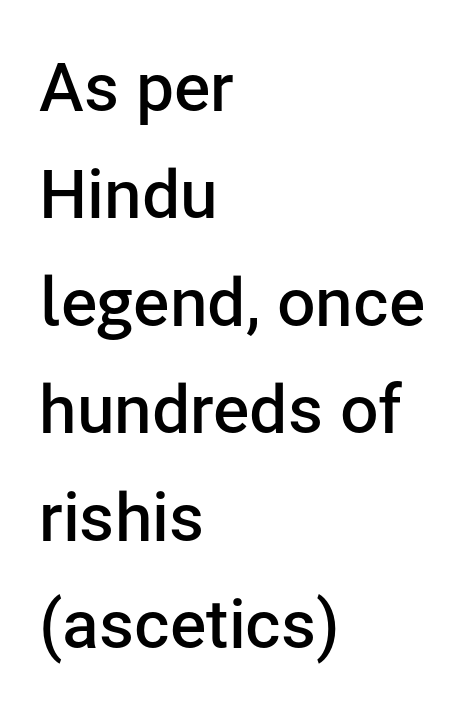
This sample uses an upright cut, with every glyph sitting square on the baseline. The font family rendered here belongs to the sans-serif group. The line-height multiplier appears to be the usual default. Varying glyph widths throughout — classic text-font behaviour. Inter-character spacing is left at the font's built-in metrics.
